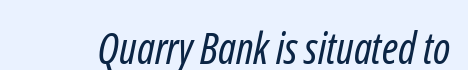
{"serif": "no", "bold": "no", "weight": "regular", "width": "condensed", "stroke_contrast": "low", "x_height": "medium", "monospaced": "no", "underline": "no", "letter_spacing": "normal", "letter_spacing_em": 0.0, "glyph_px": 43}
